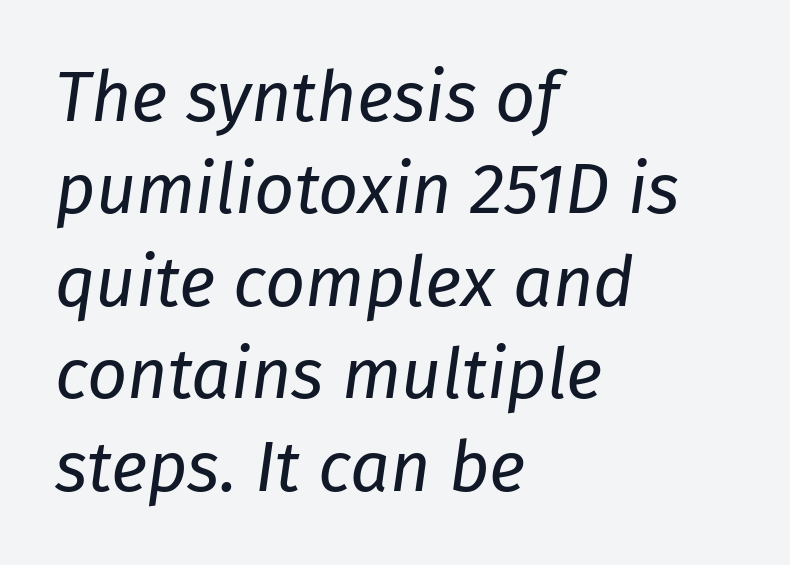
Q: Is the text bold? A: No.
Q: Is the text italic (slanted)? A: Yes, it leans right by about 8 degrees.
Q: Is the text underlined? A: No.
Q: How is the paragraph aligned? A: Left-aligned.
Q: Is the spacing between letters normal or unusually wide? A: Normal.
Q: Is the spacing between lines tight, normal or loose? A: Normal.
Q: Width (condensed, normal, or wide)? A: Normal.
Q: Stroke contrast? A: Low.
Q: x-height? A: Medium.
Q: Monospaced? A: No.
